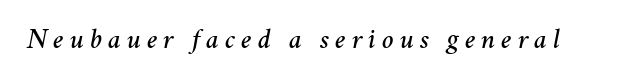
{"italic": "yes", "lean": "right", "slant_degrees": 11, "width": "normal", "stroke_contrast": "medium", "x_height": "medium", "monospaced": "no", "underline": "no", "letter_spacing": "wide", "letter_spacing_em": 0.21, "glyph_px": 28}
